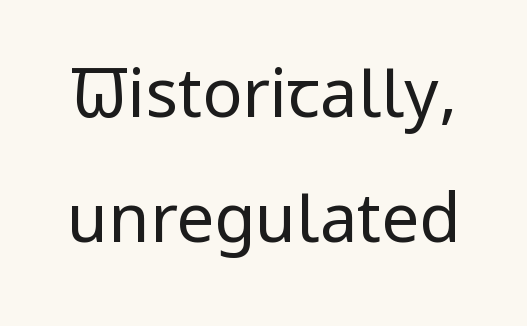
Q: Is the text bold? A: No.
Q: Is the text italic (slanted)? A: No, it is upright.
Q: Is the typeface a serif or a sans-serif typeface? A: Sans-serif.
Q: Is the text underlined? A: No.
Q: Is the spacing between letters normal or unusually wide? A: Normal.
Q: Width (condensed, normal, or wide)? A: Condensed.
Q: Stroke contrast? A: Low.
Q: x-height? A: Large.
Q: Monospaced? A: No.
